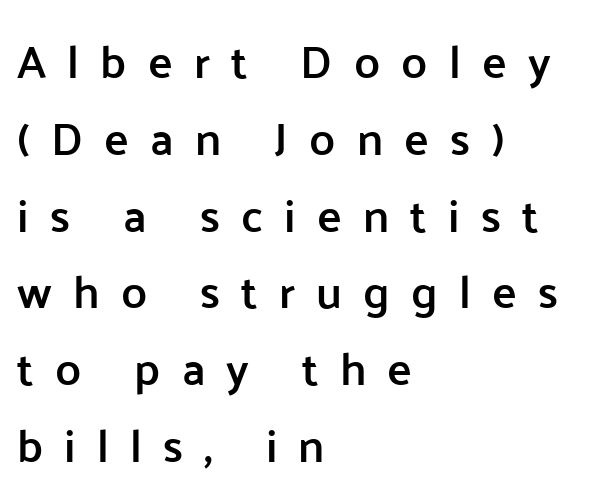
{"serif": "no", "italic": "no", "bold": "semi", "weight": "semibold", "width": "normal", "stroke_contrast": "low", "x_height": "medium", "monospaced": "no", "underline": "no", "align": "left", "line_spacing": "normal", "line_spacing_ratio": 1.67, "letter_spacing": "wide", "letter_spacing_em": 0.46, "glyph_px": 46}
